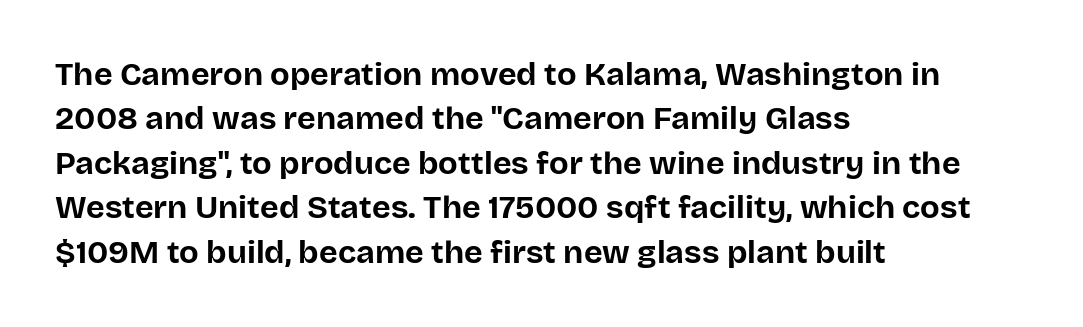
Is this a fixed-width face? No — the glyphs have proportional, varying widths. Left-aligned paragraph, ragged on the right. How are the letters spaced? Ordinarily, with no added tracking. You can tell from the bare stems that sans-serif type was used.
